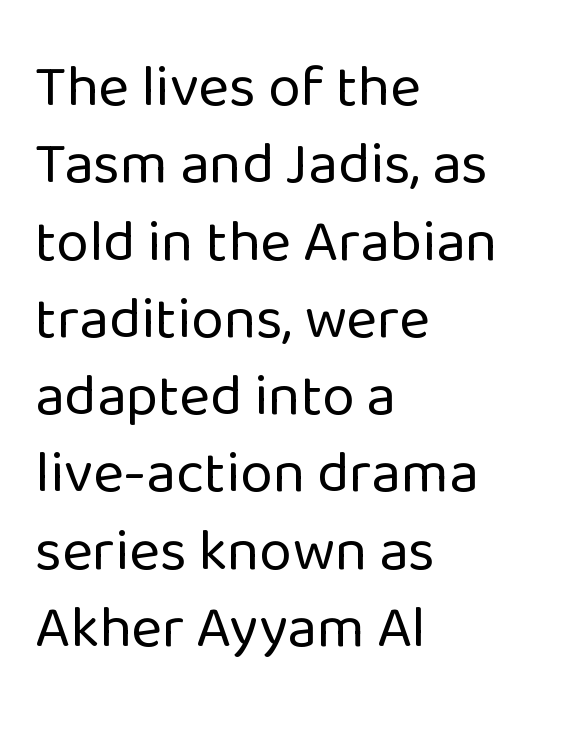
The face used here is proportionally spaced, like ordinary book or web type. Counters stay open thanks to moderate or lighter strokes. The horizontal fit of the characters is conventional and even. Examine the stroke ends and you'll find no serifs.
